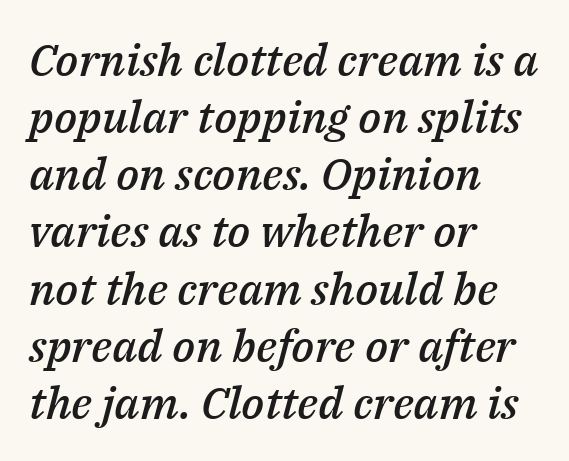
The image shows 45 px semibold type, italic (leaning right); set left-aligned, normal line spacing (1.27x), normal letter spacing, not underlined; medium stroke contrast and a medium x-height.
